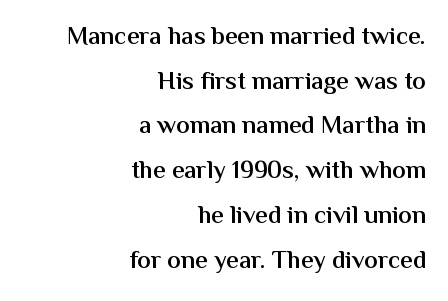
{"italic": "no", "bold": "semi", "underline": "no", "align": "right", "line_spacing_ratio": 1.79, "letter_spacing": "normal", "letter_spacing_em": 0.0, "glyph_px": 25}
